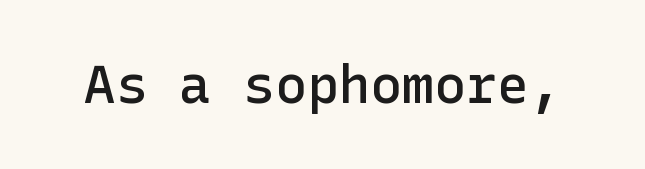
The image shows 53 px semibold sans-serif type, upright; set normal letter spacing, not underlined; low stroke contrast and a medium x-height.
